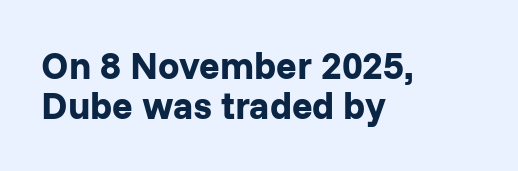
{"serif": "no", "italic": "no", "bold": "yes", "weight": "bold", "width": "normal", "stroke_contrast": "low", "x_height": "medium", "monospaced": "no", "underline": "no", "align": "left", "line_spacing": "tight", "line_spacing_ratio": 1.06, "letter_spacing": "normal", "letter_spacing_em": 0.0, "glyph_px": 38}
